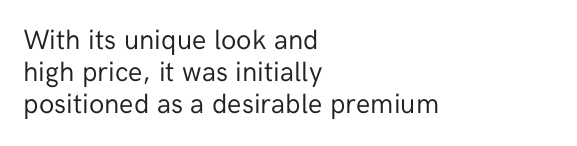
The image shows 28 px regular-weight sans-serif type, upright; set left-aligned, tight line spacing (1.15x), normal letter spacing, not underlined; low stroke contrast and a medium x-height.
